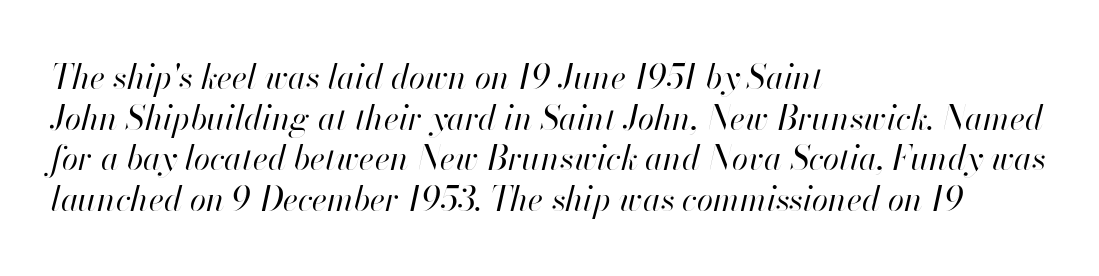
What stands out about the letter spacing? Nothing — it is the standard amount. Any mark beneath the type? The region is blank. You could not count columns in this text — the font is proportionally spaced. These lines are set flush left with a ragged right edge.
